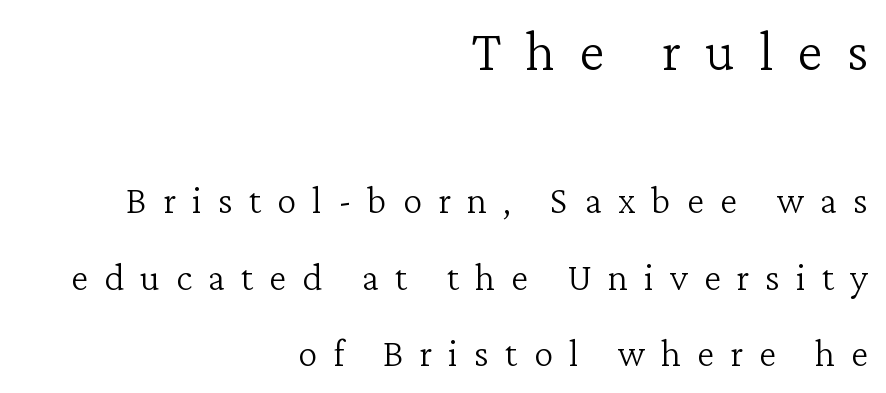
Q: Is the text bold? A: No.
Q: Is the text italic (slanted)? A: No, it is upright.
Q: Is the typeface a serif or a sans-serif typeface? A: Serif.
Q: Is the text underlined? A: No.
Q: How is the paragraph aligned? A: Right-aligned.
Q: Is the spacing between letters normal or unusually wide? A: Unusually wide.
Q: Is the spacing between lines tight, normal or loose? A: Loose.
Q: Which block of text is set in a larger size, the first (top) or the second (bottom)? A: The first (top) one.
Q: Width (condensed, normal, or wide)? A: Normal.
Q: Stroke contrast? A: Low.
Q: x-height? A: Medium.
Q: Monospaced? A: No.
